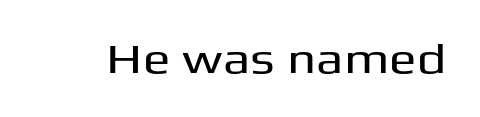
The image shows 41 px wide sans-serif type, upright; set normal letter spacing, not underlined; medium stroke contrast and a medium x-height.
